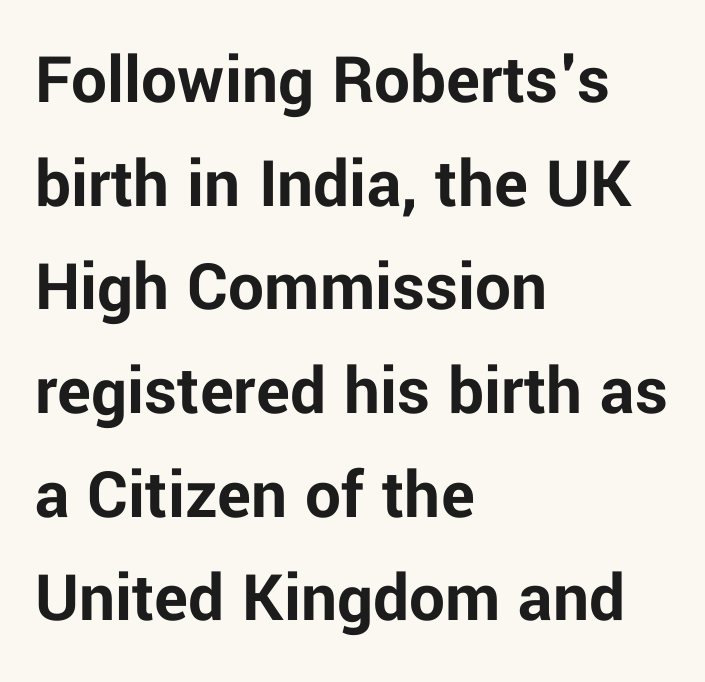
In terms of letterspacing, this is plain default setting. The type family on display is of the sans-serif kind. Compared with typical paragraphs, the rows here are spaced about the same. Horizontally, the lines are justified to the leading edge only.
